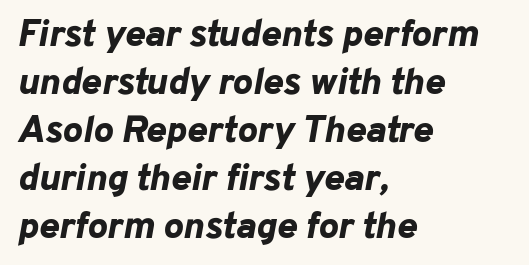
Q: Is the text bold? A: Yes.
Q: Is the text italic (slanted)? A: Yes, it leans right by about 10 degrees.
Q: Is the text underlined? A: No.
Q: How is the paragraph aligned? A: Left-aligned.
Q: Is the spacing between letters normal or unusually wide? A: Normal.
Q: Is the spacing between lines tight, normal or loose? A: Normal.
Q: Width (condensed, normal, or wide)? A: Normal.
Q: Stroke contrast? A: Low.
Q: x-height? A: Medium.
Q: Monospaced? A: No.
